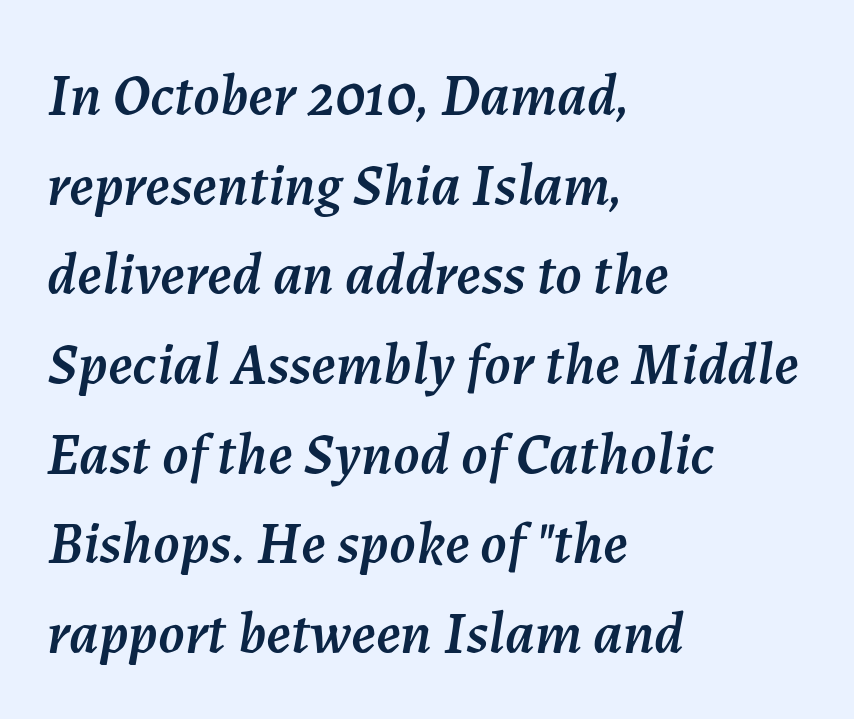
The letters are slanted; this is an italic face. The letters advance in unequal steps, a hallmark of proportional type. These lines keep a tight, regular rhythm from letter to letter. Only glyphs here, with clear space below each row.
